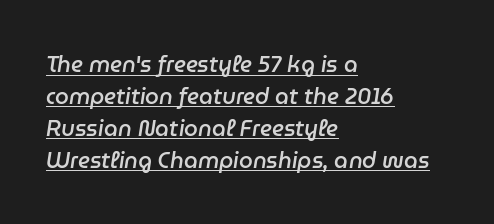
The image shows 22 px text type, italic (leaning right); set left-aligned, normal line spacing (1.45x), normal letter spacing, underlined.
